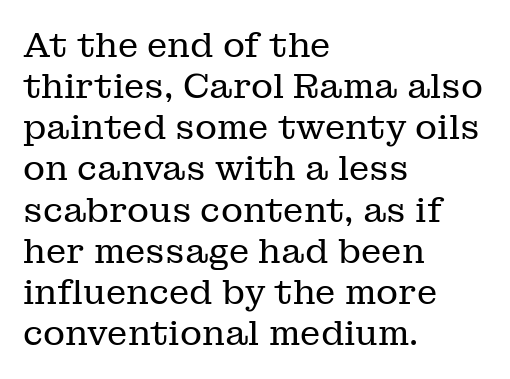
Q: Is the text bold? A: No.
Q: Is the text italic (slanted)? A: No, it is upright.
Q: Is the typeface a serif or a sans-serif typeface? A: Serif.
Q: Is the text underlined? A: No.
Q: How is the paragraph aligned? A: Left-aligned.
Q: Is the spacing between letters normal or unusually wide? A: Normal.
Q: Width (condensed, normal, or wide)? A: Normal.
Q: Stroke contrast? A: Low.
Q: x-height? A: Medium.
Q: Monospaced? A: No.
